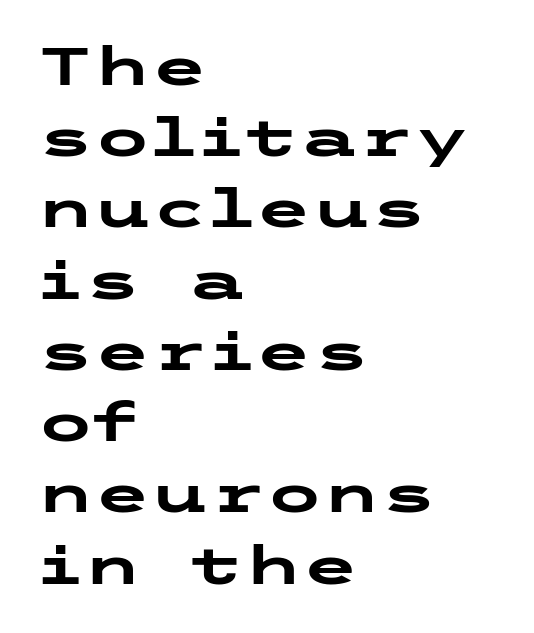
The image shows 52 px heavy, wide sans-serif type, upright; set left-aligned, normal line spacing (1.37x), normal letter spacing, not underlined; low stroke contrast and a medium x-height.
